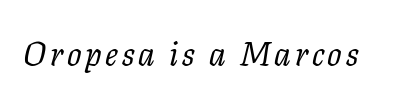
The specimen omits any rule beneath the text block's lines. Regarding serifs, this sample has them. Stems here are at most as thick as an everyday book face. Is this a fixed-width face? No — the glyphs have proportional, varying widths. It's the slanting kind of type.
